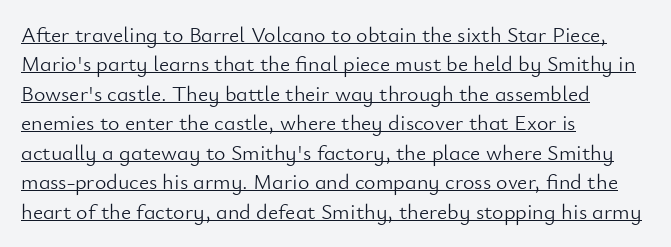
The image shows 22 px text type, upright; set left-aligned, normal line spacing (1.34x), normal letter spacing, underlined.
